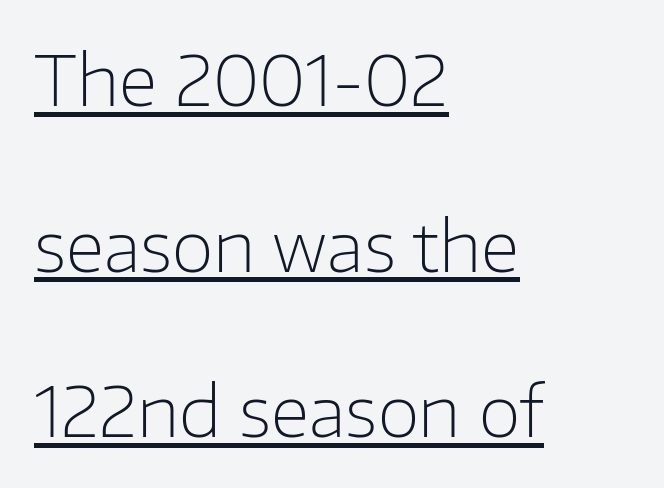
Q: Is the text bold? A: No.
Q: Is the text italic (slanted)? A: No, it is upright.
Q: Is the typeface a serif or a sans-serif typeface? A: Sans-serif.
Q: Is the text underlined? A: Yes.
Q: How is the paragraph aligned? A: Left-aligned.
Q: Is the spacing between letters normal or unusually wide? A: Normal.
Q: Is the spacing between lines tight, normal or loose? A: Loose.
Q: Width (condensed, normal, or wide)? A: Normal.
Q: Stroke contrast? A: Low.
Q: x-height? A: Medium.
Q: Monospaced? A: No.
